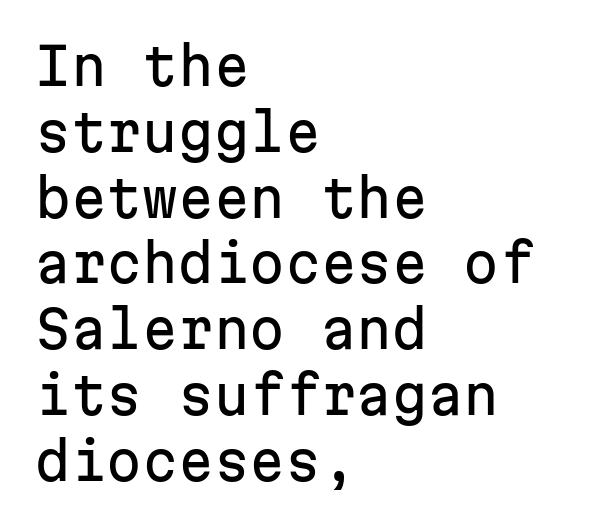
Q: Is the text italic (slanted)? A: No, it is upright.
Q: Is the typeface a serif or a sans-serif typeface? A: Sans-serif.
Q: Is the text underlined? A: No.
Q: How is the paragraph aligned? A: Left-aligned.
Q: Is the spacing between letters normal or unusually wide? A: Normal.
Q: Is the spacing between lines tight, normal or loose? A: Normal.
Q: Width (condensed, normal, or wide)? A: Normal.
Q: Stroke contrast? A: Low.
Q: x-height? A: Medium.
Q: Monospaced? A: Yes.
